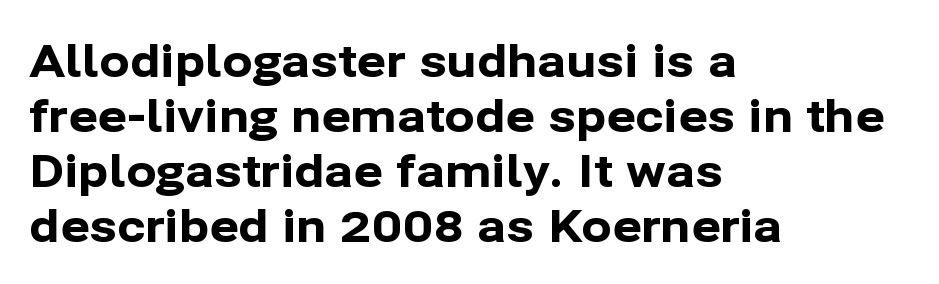
The compositor pushed each line to the left boundary. Underline: absent. Is this a sans? Yes — the strokes have no serifs. Standard letterfit; no display-style spreading of the glyphs.
